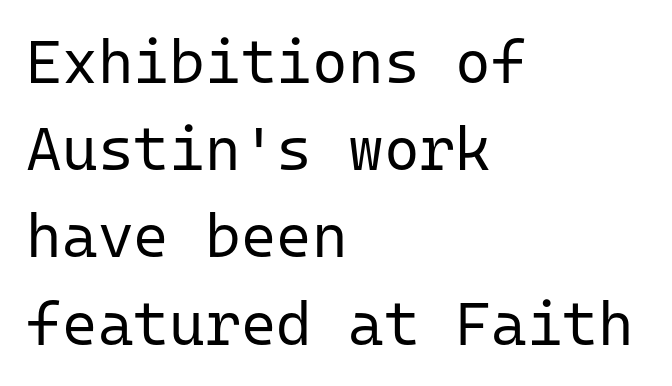
A typesetter would call this monospace, since all characters share one set width. The text was rendered using a sans face with plain stroke endings. In CSS terms this would be text-align: left. Vertical strokes here are truly vertical. Underline: absent.
